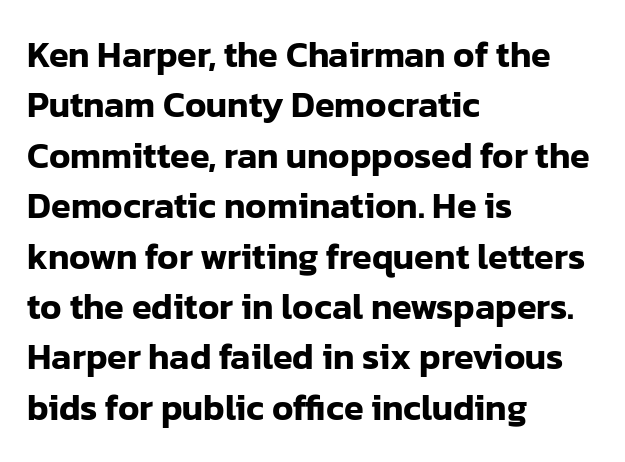
The image shows 36 px sans-serif type, upright; set left-aligned, normal line spacing (1.4x), normal letter spacing, not underlined; low stroke contrast and a medium x-height.
